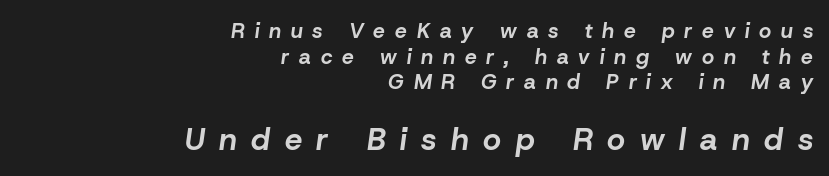
The image shows 31 px bold type, italic (leaning right); set right-aligned, line spacing 1.22x, unusually wide letter spacing (+0.47 em), not underlined; the second (bottom) block is 1.48x larger; low stroke contrast and a medium x-height.
